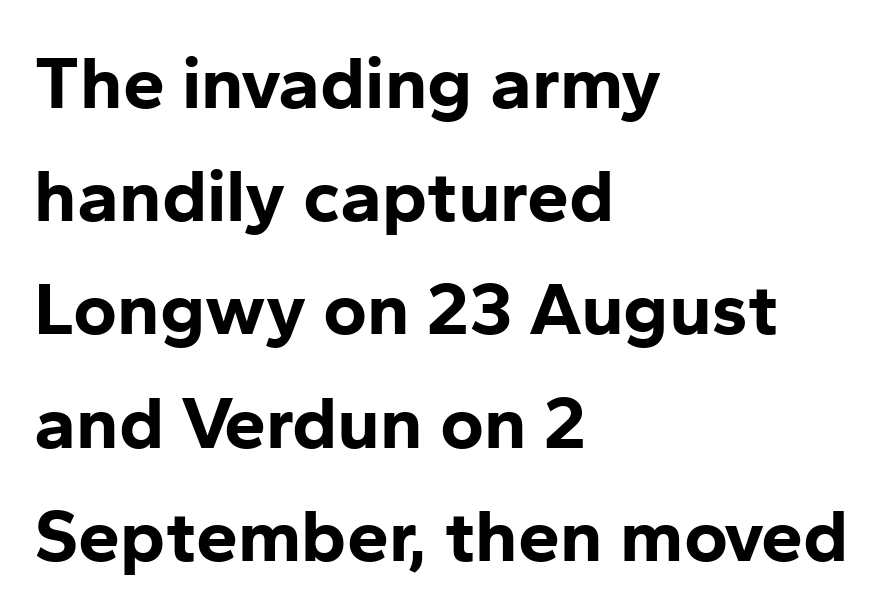
The passage shown is typed in a proportional face where columns would drift. Inter-character spacing is left at the font's built-in metrics. The letters are bold, with thick, heavy strokes. Nope, not italic — everything's standing straight.
